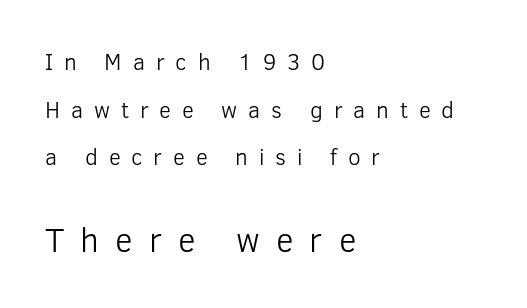
The image shows 34 px light sans-serif type, upright; set left-aligned, loose line spacing (2.07x), unusually wide letter spacing (+0.47 em), not underlined; the second (bottom) block is 1.48x larger; low stroke contrast and a medium x-height.
